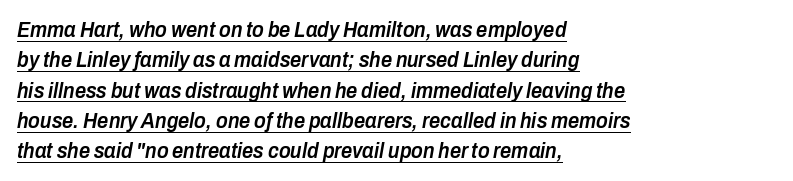
{"italic": "yes", "lean": "right", "slant_degrees": 10, "bold": "semi", "underline": "yes", "align": "left", "line_spacing": "normal", "line_spacing_ratio": 1.38, "letter_spacing": "normal", "letter_spacing_em": 0.0, "glyph_px": 22}
